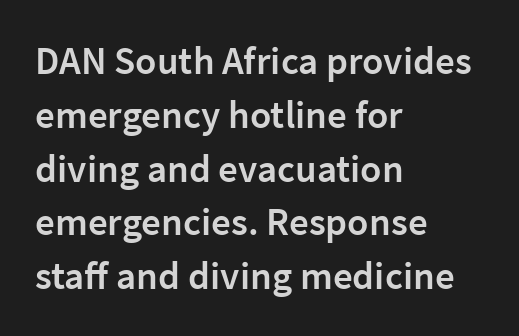
Caption: semibold face, moderately heavy strokes. Plain, unruled lines of type. You could not count columns in this text — the font is proportionally spaced. Serifs: no, the terminals of the letterforms are clean.
